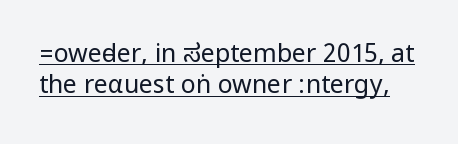
The image shows 25 px text type, upright; set normal line spacing (1.26x), normal letter spacing, underlined.
